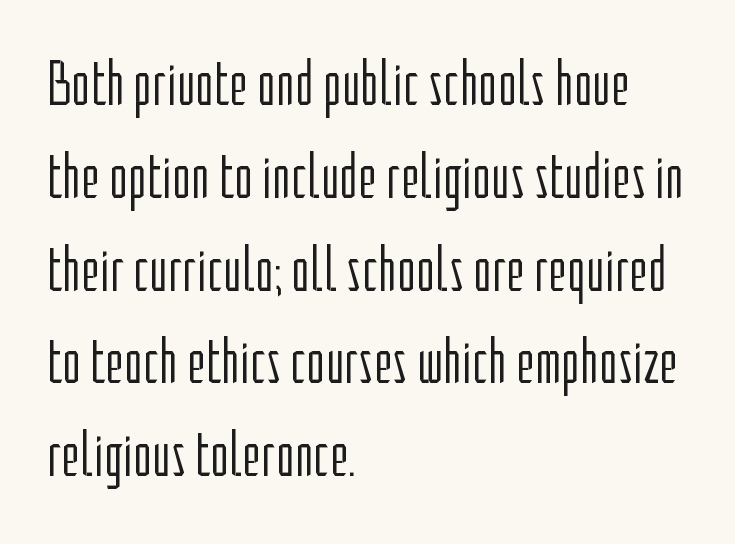
{"serif": "no", "italic": "no", "bold": "no", "weight": "light", "width": "condensed", "stroke_contrast": "low", "x_height": "medium", "monospaced": "no", "underline": "no", "align": "left", "line_spacing": "normal", "line_spacing_ratio": 1.45, "letter_spacing": "normal", "letter_spacing_em": 0.0, "glyph_px": 64}
